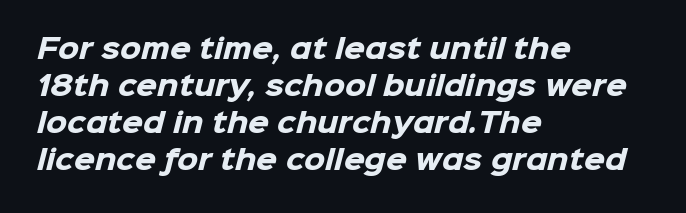
Q: Is the text bold? A: Yes.
Q: Is the text underlined? A: No.
Q: How is the paragraph aligned? A: Left-aligned.
Q: Is the spacing between letters normal or unusually wide? A: Normal.
Q: Is the spacing between lines tight, normal or loose? A: Normal.
